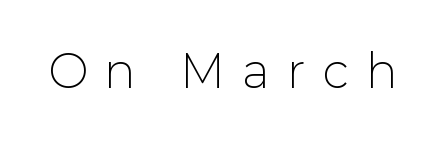
The image shows 45 px light sans-serif type, upright; set unusually wide letter spacing (+0.4 em), not underlined; low stroke contrast and a medium x-height.
